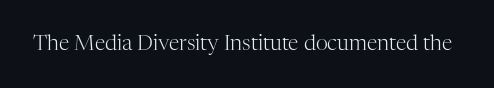
The passage shown is not underscored anywhere. The font's upright variant was chosen for this text. Stems here are at most as thick as an everyday book face. Observe the ordinary spacing: letters are neighbours, not strangers.
